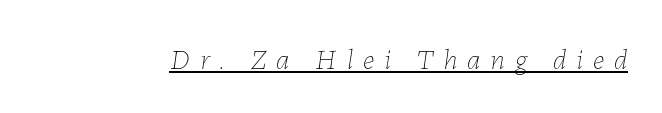
{"italic": "yes", "lean": "right", "slant_degrees": 7, "bold": "no", "weight": "thin", "width": "normal", "stroke_contrast": "low", "x_height": "medium", "monospaced": "no", "underline": "yes", "letter_spacing": "wide", "letter_spacing_em": 0.35, "glyph_px": 29}
